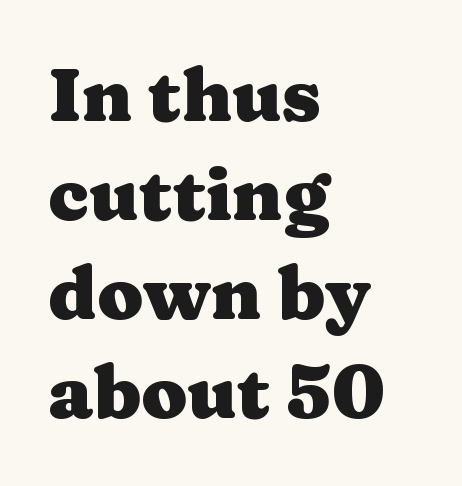
Quick note: not italic, upright. Teacher's note: observe the even left margin — that is flush-left alignment. The string is rendered with underlining switched off. The gaps between neighbouring characters are ordinary and unremarkable. The vertical gap from one line to the next is medium. Note the varied advance widths — an 'i' is clearly narrower than an 'm'.
